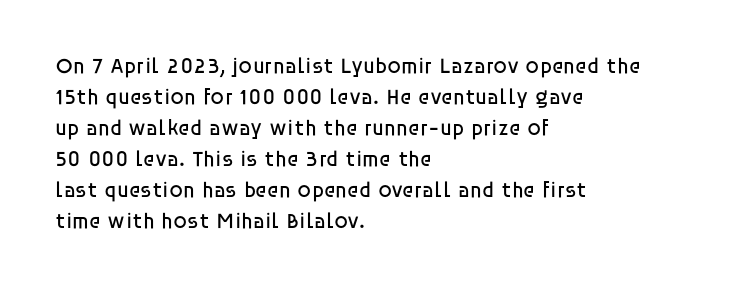
Q: Is the text bold? A: No.
Q: Is the text italic (slanted)? A: No, it is upright.
Q: Is the text underlined? A: No.
Q: How is the paragraph aligned? A: Left-aligned.
Q: Is the spacing between letters normal or unusually wide? A: Normal.
Q: Is the spacing between lines tight, normal or loose? A: Normal.
